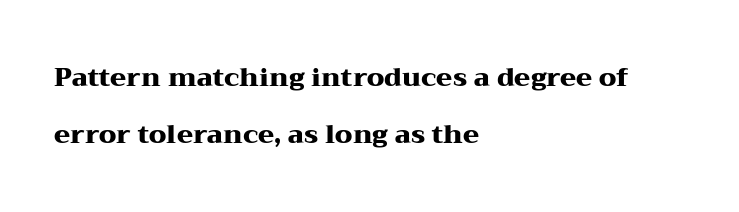
Q: Is the text bold? A: Yes.
Q: Is the text italic (slanted)? A: No, it is upright.
Q: Is the text underlined? A: No.
Q: How is the paragraph aligned? A: Left-aligned.
Q: Is the spacing between letters normal or unusually wide? A: Normal.
Q: Is the spacing between lines tight, normal or loose? A: Loose.
